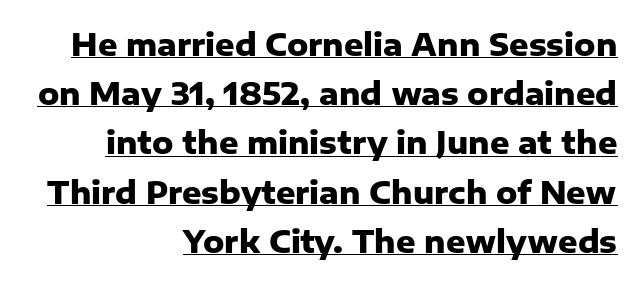
{"serif": "no", "italic": "no", "bold": "yes", "weight": "heavy", "width": "normal", "stroke_contrast": "low", "x_height": "medium", "monospaced": "no", "underline": "yes", "align": "right", "line_spacing": "normal", "line_spacing_ratio": 1.64, "letter_spacing": "normal", "letter_spacing_em": 0.0, "glyph_px": 30}
